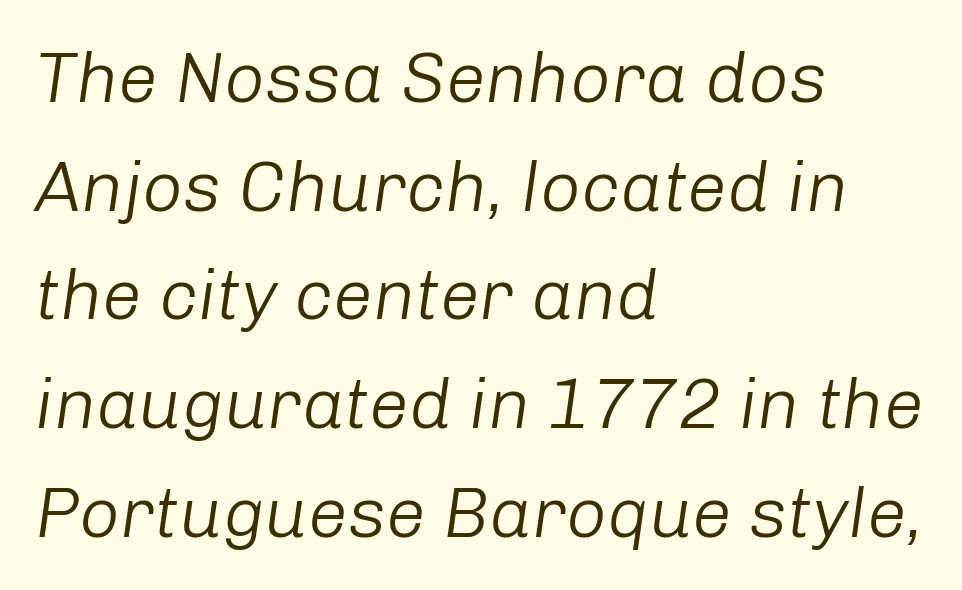
Q: Is the text bold? A: No.
Q: Is the text italic (slanted)? A: Yes, it leans right by about 8 degrees.
Q: Is the text underlined? A: No.
Q: How is the paragraph aligned? A: Left-aligned.
Q: Is the spacing between letters normal or unusually wide? A: Normal.
Q: Is the spacing between lines tight, normal or loose? A: Normal.
Q: Width (condensed, normal, or wide)? A: Normal.
Q: Stroke contrast? A: Low.
Q: x-height? A: Medium.
Q: Monospaced? A: No.
